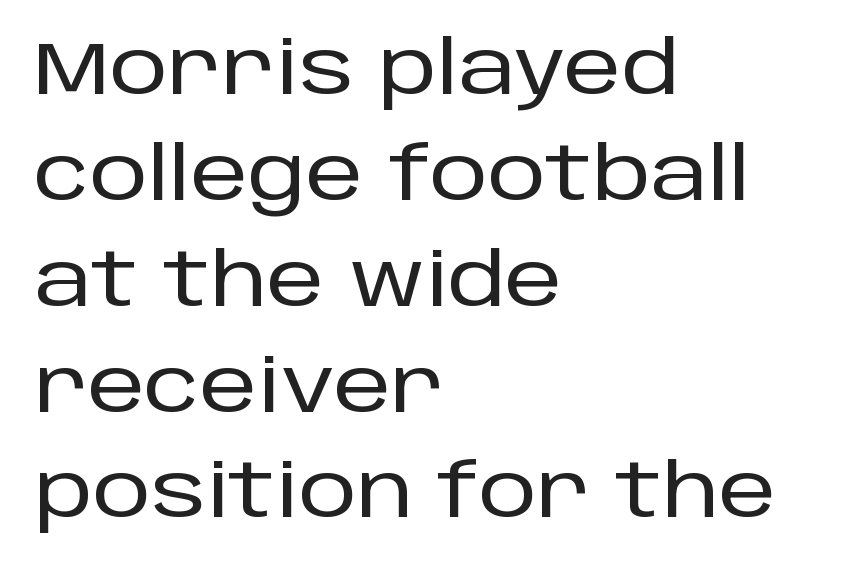
The horizontal fit of the characters is conventional and even. Notice how the passage keeps a crisp vertical edge on the left only. The face used here is proportionally spaced, like ordinary book or web type. Summary of vertical rhythm: regular, with standard interline spacing. Style check: upright. Only glyphs here, with clear space below each row.
